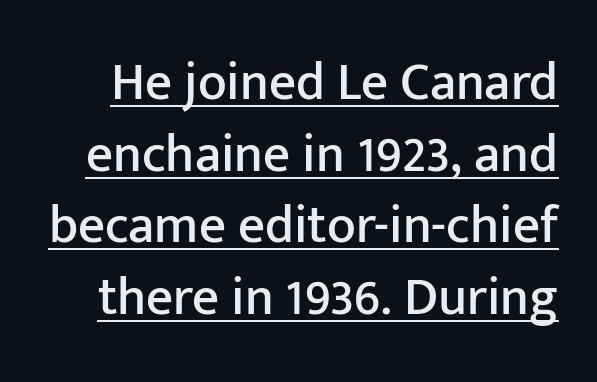
Q: Is the text italic (slanted)? A: No, it is upright.
Q: Is the typeface a serif or a sans-serif typeface? A: Sans-serif.
Q: Is the text underlined? A: Yes.
Q: Is the spacing between letters normal or unusually wide? A: Normal.
Q: Is the spacing between lines tight, normal or loose? A: Normal.
Q: Width (condensed, normal, or wide)? A: Normal.
Q: Stroke contrast? A: Low.
Q: x-height? A: Medium.
Q: Monospaced? A: No.
